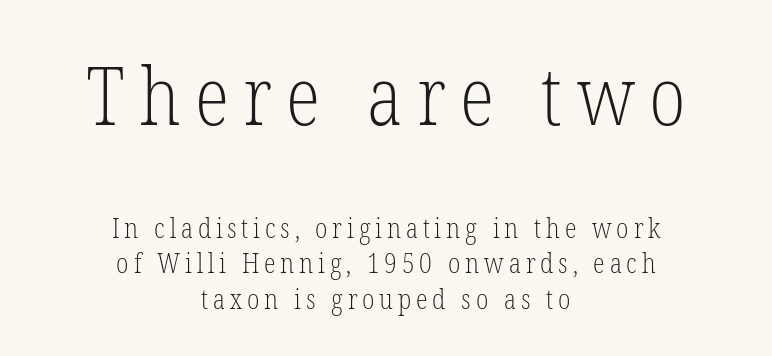
Q: Is the text bold? A: No.
Q: Is the text italic (slanted)? A: No, it is upright.
Q: Is the typeface a serif or a sans-serif typeface? A: Serif.
Q: Is the text underlined? A: No.
Q: How is the paragraph aligned? A: Centered.
Q: Is the spacing between lines tight, normal or loose? A: Normal.
Q: Which block of text is set in a larger size, the first (top) or the second (bottom)? A: The first (top) one.
Q: Width (condensed, normal, or wide)? A: Condensed.
Q: Stroke contrast? A: Low.
Q: x-height? A: Medium.
Q: Monospaced? A: No.
